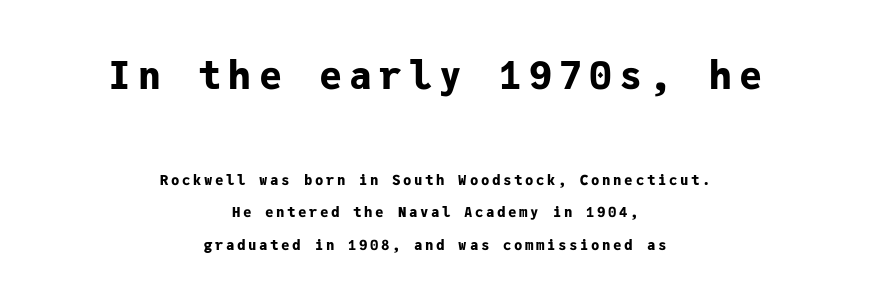
Q: Is the text bold? A: Yes.
Q: Is the text italic (slanted)? A: No, it is upright.
Q: Is the typeface a serif or a sans-serif typeface? A: Sans-serif.
Q: Is the text underlined? A: No.
Q: How is the paragraph aligned? A: Centered.
Q: Is the spacing between lines tight, normal or loose? A: Loose.
Q: Which block of text is set in a larger size, the first (top) or the second (bottom)? A: The first (top) one.
Q: Width (condensed, normal, or wide)? A: Normal.
Q: Stroke contrast? A: Low.
Q: x-height? A: Medium.
Q: Monospaced? A: Yes.
